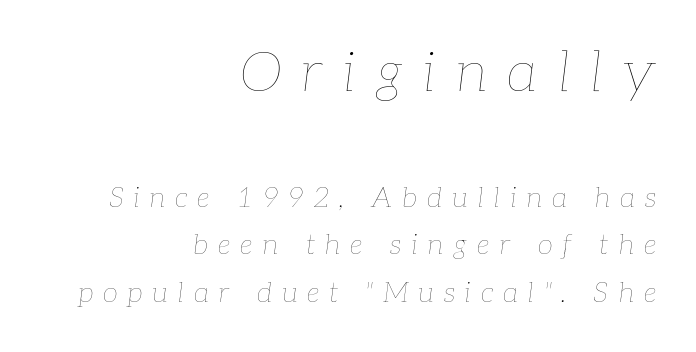
Is the block centered? No — it sits flush against the right margin. The strokes carry an ordinary text weight at most. Spacing between characters has been opened up far beyond the box default. The rendering applies a slant to the glyphs. The passage shown is typed in a proportional face where columns would drift. Rule under the text: the space is simply empty.
